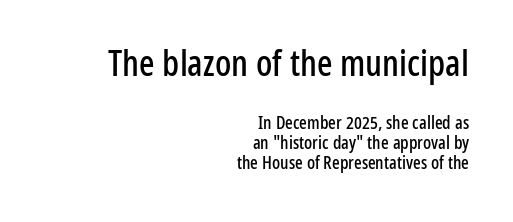
Q: Is the text italic (slanted)? A: No, it is upright.
Q: Is the typeface a serif or a sans-serif typeface? A: Sans-serif.
Q: Is the text underlined? A: No.
Q: How is the paragraph aligned? A: Right-aligned.
Q: Is the spacing between letters normal or unusually wide? A: Normal.
Q: Is the spacing between lines tight, normal or loose? A: Tight.
Q: Which block of text is set in a larger size, the first (top) or the second (bottom)? A: The first (top) one.
Q: Width (condensed, normal, or wide)? A: Condensed.
Q: Stroke contrast? A: Low.
Q: x-height? A: Medium.
Q: Monospaced? A: No.
